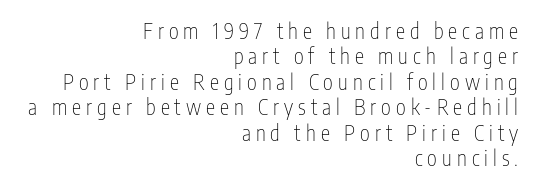
The image shows 21 px text type, upright; set right-aligned, line spacing 1.21x, unusually wide letter spacing (+0.24 em), not underlined.
